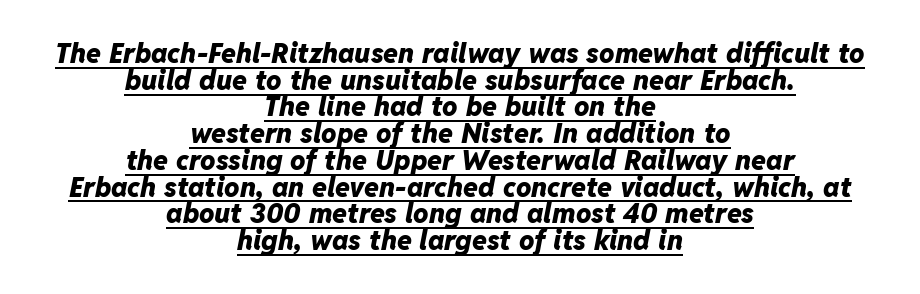
{"italic": "yes", "lean": "right", "slant_degrees": 11, "bold": "yes", "underline": "yes", "align": "center", "line_spacing": "tight", "line_spacing_ratio": 0.99, "letter_spacing": "normal", "letter_spacing_em": 0.0, "glyph_px": 27}
